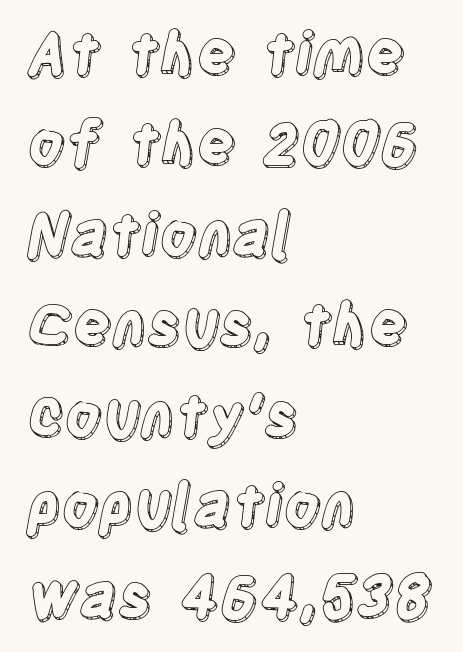
The image shows 58 px condensed type; set left-aligned, normal line spacing (1.56x), normal letter spacing, not underlined; a large x-height.
